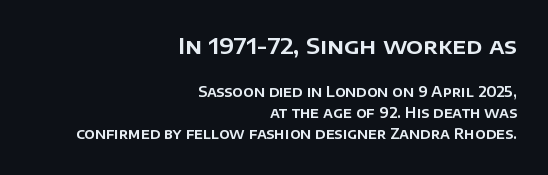
{"italic": "no", "underline": "no", "align": "right", "line_spacing": "normal", "line_spacing_ratio": 1.51, "letter_spacing": "normal", "letter_spacing_em": 0.0, "larger_block": "first", "size_ratio": 1.57, "glyph_px": 22}
